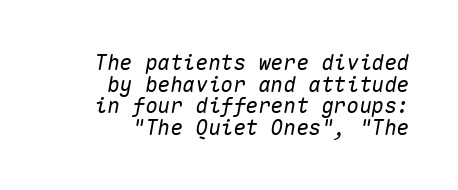
{"italic": "yes", "lean": "right", "slant_degrees": 10, "underline": "no", "align": "right", "line_spacing": "tight", "line_spacing_ratio": 1.03, "letter_spacing": "normal", "letter_spacing_em": 0.0, "glyph_px": 21}
